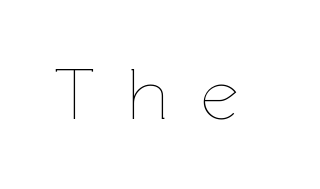
{"italic": "no", "bold": "no", "weight": "thin", "width": "normal", "stroke_contrast": "low", "x_height": "medium", "monospaced": "no", "underline": "no", "letter_spacing": "wide", "letter_spacing_em": 0.44, "glyph_px": 73}
